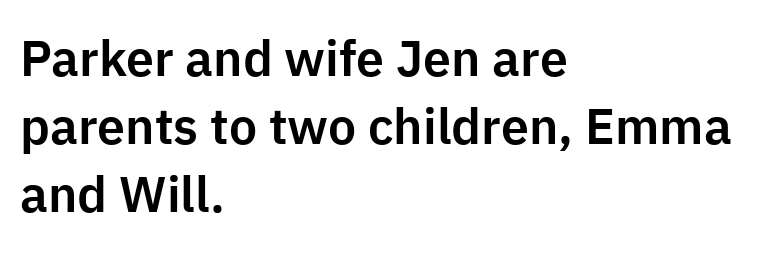
Q: Is the text italic (slanted)? A: No, it is upright.
Q: Is the typeface a serif or a sans-serif typeface? A: Sans-serif.
Q: Is the text underlined? A: No.
Q: How is the paragraph aligned? A: Left-aligned.
Q: Is the spacing between letters normal or unusually wide? A: Normal.
Q: Is the spacing between lines tight, normal or loose? A: Normal.
Q: Width (condensed, normal, or wide)? A: Normal.
Q: Stroke contrast? A: Low.
Q: x-height? A: Medium.
Q: Monospaced? A: No.
